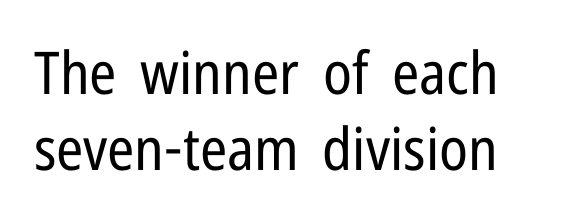
The image shows 59 px regular-weight, condensed sans-serif type, upright; set normal line spacing (1.29x), normal letter spacing, not underlined; low stroke contrast and a medium x-height.
